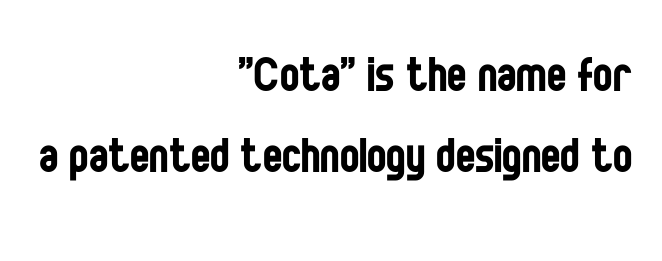
The lines are quadded right. Caption: face not bold, strokes unweighted. Do the letters lean? They stand straight. You could not count columns in this text — the font is proportionally spaced.
